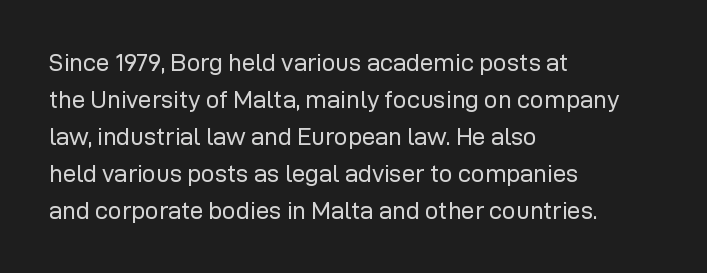
Vertical strokes here are truly vertical. Every row of glyphs begins at an identical x-position on the left. Between one letter and the next there's only the usual sliver of space. Only glyphs here, with clear space below each row.
